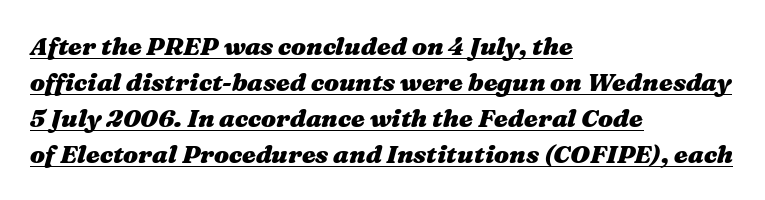
{"italic": "yes", "lean": "right", "slant_degrees": 16, "bold": "yes", "underline": "yes", "align": "left", "line_spacing": "normal", "line_spacing_ratio": 1.44, "letter_spacing": "normal", "letter_spacing_em": 0.0, "glyph_px": 25}
